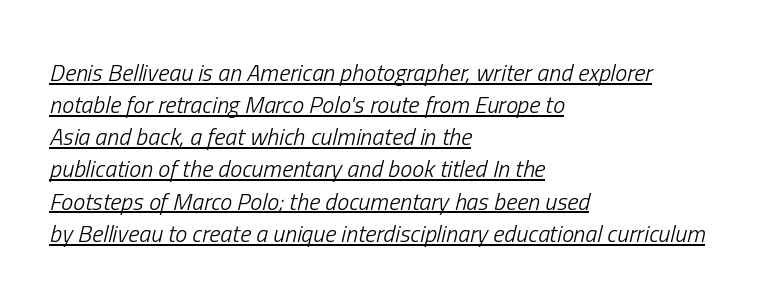
The image shows 24 px text type, italic (leaning right); set left-aligned, normal line spacing (1.34x), normal letter spacing, underlined.
